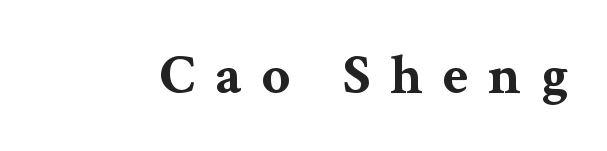
Regarding serifs, this sample has them. Do the characters align in a grid? No, the font is proportional. Descender tails drop into unmarked territory. Typesetter's note: full bold, strokes at maximum text heaviness.
